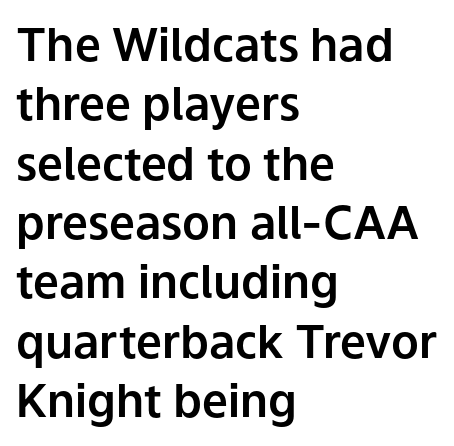
{"serif": "no", "italic": "no", "width": "normal", "stroke_contrast": "low", "x_height": "medium", "monospaced": "no", "underline": "no", "align": "left", "line_spacing": "normal", "line_spacing_ratio": 1.29, "letter_spacing": "normal", "letter_spacing_em": 0.0, "glyph_px": 46}
